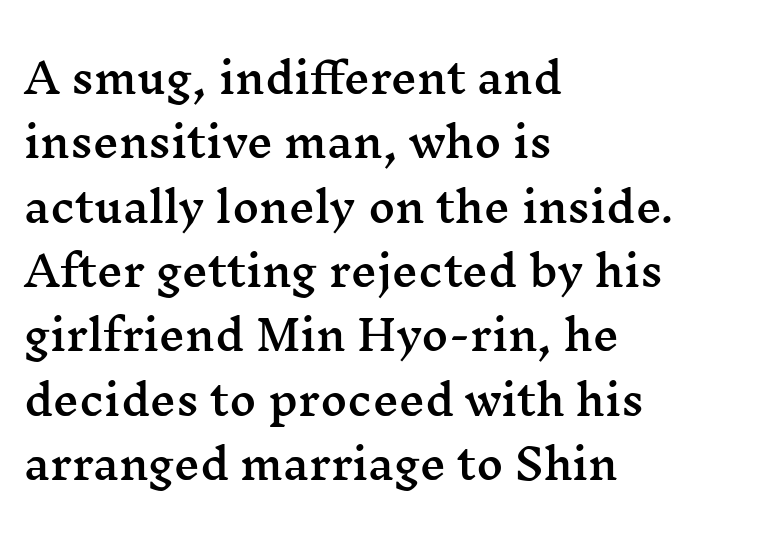
This is serif lettering, the kind often seen in printed books. Rule under the text: the space is simply empty. In terms of leading, this rendering sits right in the middle. The horizontal fit of the characters is conventional and even. The rendering uses natural spacing where letterforms have individual widths. Alignment: flush left.
